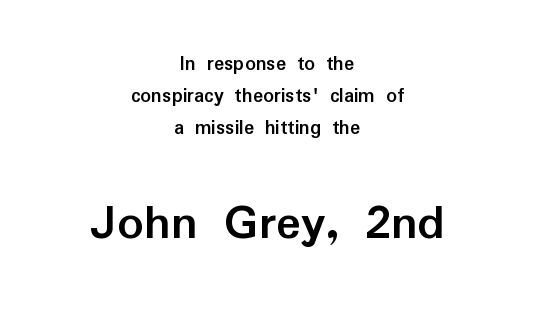
Proportional: the letters do not fall into vertical columns. Quick note: not italic, upright. Unlike a traditional serif, this face leaves its strokes unadorned. The face used here appears at its bigger size in the lower chunk. Is there much room between lines? A standard amount, neither cramped nor airy. Emphasis by weight is at full strength: bold.
